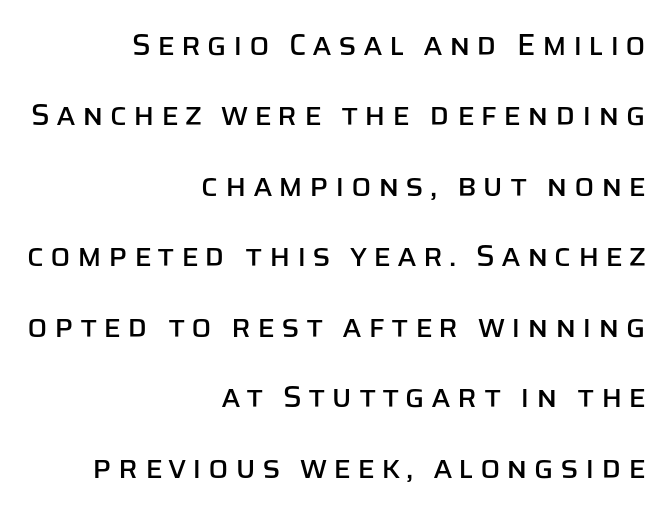
{"serif": "no", "italic": "no", "width": "normal", "stroke_contrast": "low", "x_height": "large", "monospaced": "no", "underline": "no", "align": "right", "line_spacing": "loose", "line_spacing_ratio": 2.35, "letter_spacing": "wide", "letter_spacing_em": 0.2, "glyph_px": 30}
